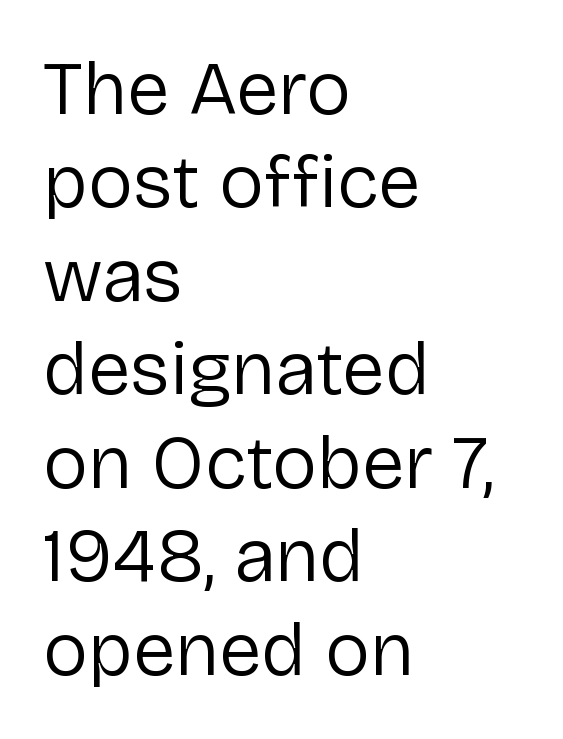
Which margin do the lines hug? The left one — the right edge is uneven. Do the characters align in a grid? No, the font is proportional. What kind of face is this? One without serifs — a sans. Unmarked baselines from the first word to the last. Italic? Not at all — the glyphs are vertical. Weight: in the light-to-regular range.
